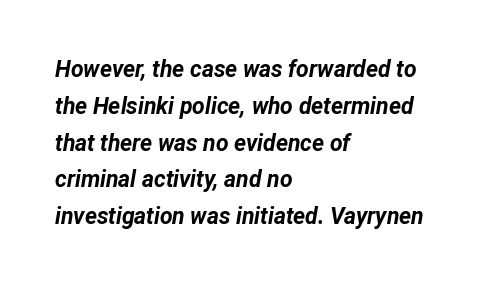
{"italic": "yes", "lean": "right", "slant_degrees": 12, "bold": "yes", "underline": "no", "align": "left", "line_spacing": "normal", "line_spacing_ratio": 1.6, "letter_spacing": "normal", "letter_spacing_em": 0.0, "glyph_px": 23}
